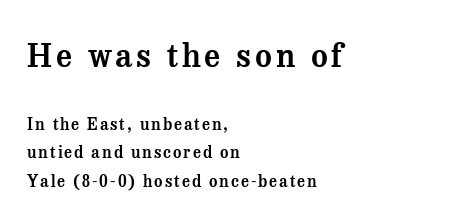
Notice how the stems are strictly vertical — no italics here. In terms of letterform style, serifs are clearly present. Clear beneath every line of the passage. Notice how the passage keeps a crisp vertical edge on the left only. The face used here is proportionally spaced, like ordinary book or web type. The initial chunk of copy outweighs the following chunk in type size.
